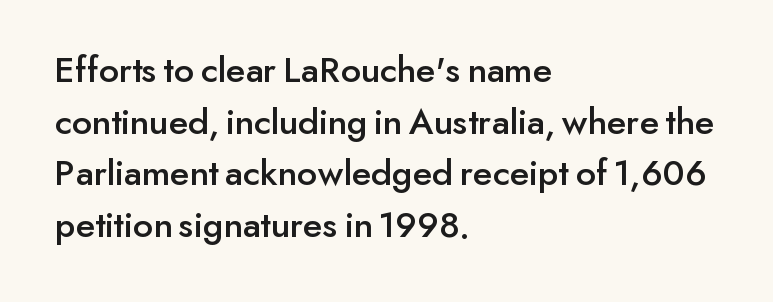
The gaps between neighbouring characters are ordinary and unremarkable. Caption: multi-line text, flush left, ragged right. Posture: vertical. One glance says typical: line gaps are just what's usual. Just letters on the line, the space beneath them empty. The text was rendered using a sans face with plain stroke endings.
